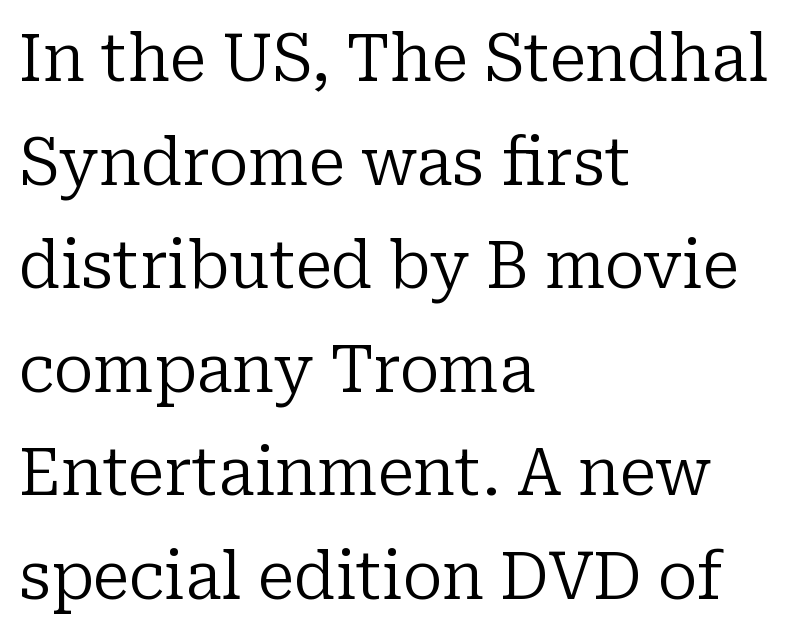
Bold? No — there's no thickening of the strokes. Decoration check: the copy has no underline. Alignment: flush left. Type style note: has serifs. Does the leading feel generous? No, just average. Do the characters align in a grid? No, the font is proportional.
